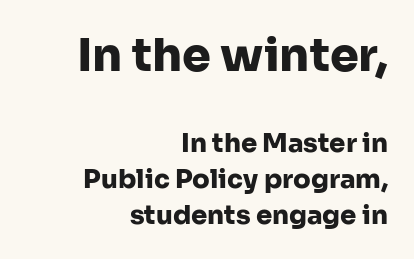
The image shows 46 px heavy sans-serif type, upright; set right-aligned, normal line spacing (1.38x), normal letter spacing, not underlined; the first (top) block is 1.77x larger; low stroke contrast and a medium x-height.
